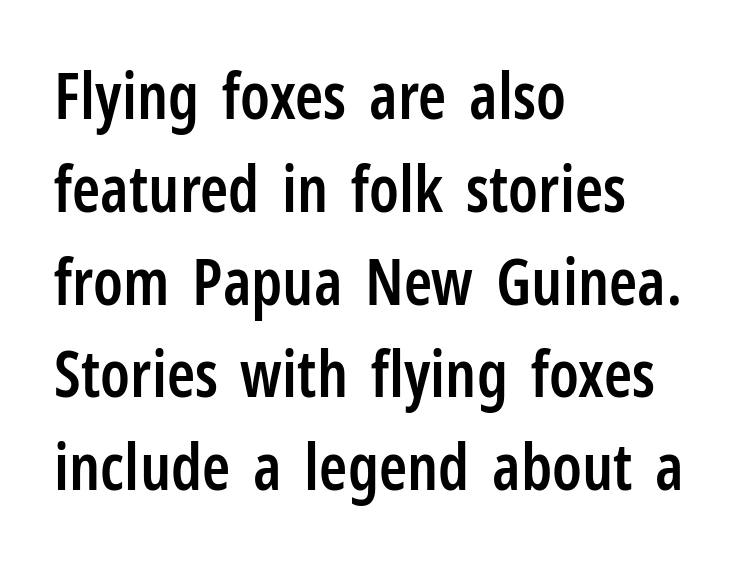
Q: Is the text bold? A: Semi-bold.
Q: Is the text italic (slanted)? A: No, it is upright.
Q: Is the typeface a serif or a sans-serif typeface? A: Sans-serif.
Q: Is the text underlined? A: No.
Q: How is the paragraph aligned? A: Left-aligned.
Q: Is the spacing between letters normal or unusually wide? A: Normal.
Q: Is the spacing between lines tight, normal or loose? A: Normal.
Q: Width (condensed, normal, or wide)? A: Condensed.
Q: Stroke contrast? A: Low.
Q: x-height? A: Medium.
Q: Monospaced? A: No.
